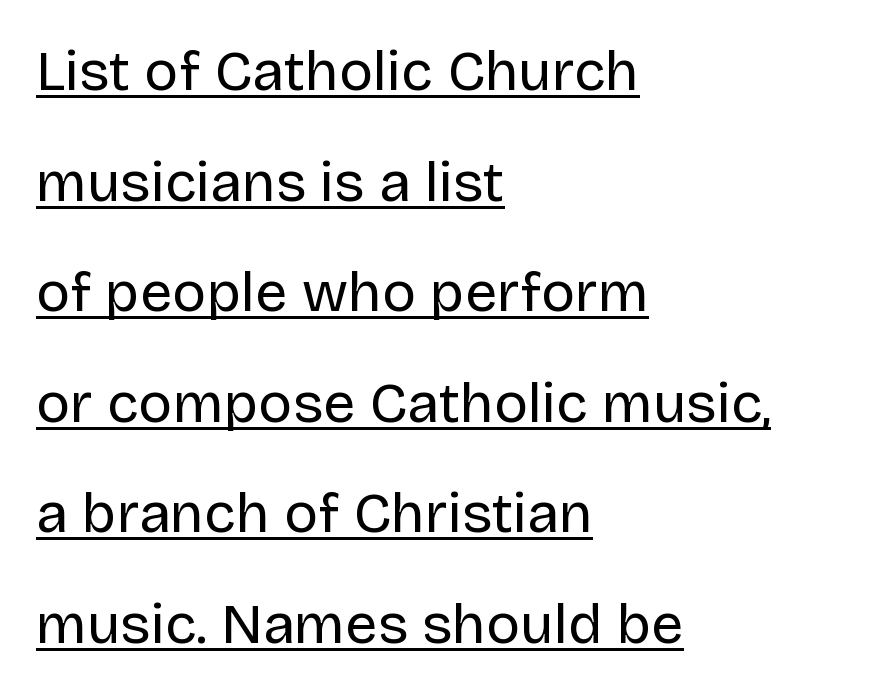
Q: Is the text bold? A: No.
Q: Is the text italic (slanted)? A: No, it is upright.
Q: Is the typeface a serif or a sans-serif typeface? A: Sans-serif.
Q: Is the text underlined? A: Yes.
Q: How is the paragraph aligned? A: Left-aligned.
Q: Is the spacing between letters normal or unusually wide? A: Normal.
Q: Is the spacing between lines tight, normal or loose? A: Loose.
Q: Width (condensed, normal, or wide)? A: Normal.
Q: Stroke contrast? A: Low.
Q: x-height? A: Large.
Q: Monospaced? A: No.
